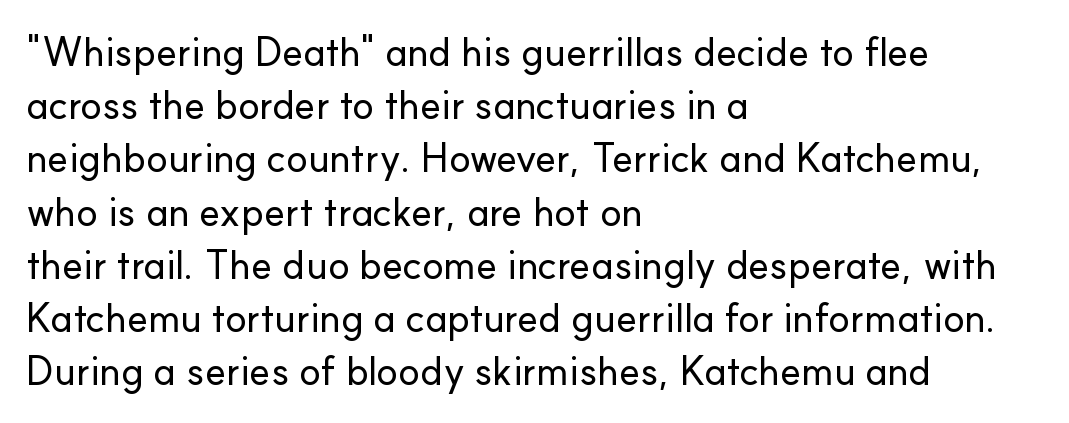
{"serif": "no", "italic": "no", "width": "normal", "stroke_contrast": "low", "x_height": "small", "monospaced": "no", "underline": "no", "align": "left", "line_spacing": "normal", "line_spacing_ratio": 1.33, "letter_spacing": "normal", "letter_spacing_em": 0.0, "glyph_px": 40}
